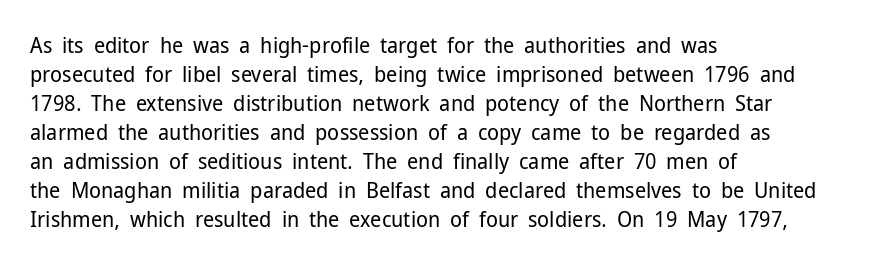
The image shows 22 px text type, upright; set left-aligned, normal line spacing (1.32x), normal letter spacing, not underlined.
